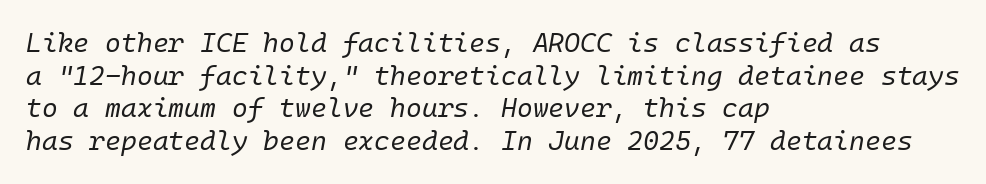
{"italic": "yes", "lean": "right", "slant_degrees": 10, "bold": "no", "underline": "no", "align": "left", "line_spacing_ratio": 1.21, "letter_spacing": "normal", "letter_spacing_em": 0.0, "glyph_px": 27}
